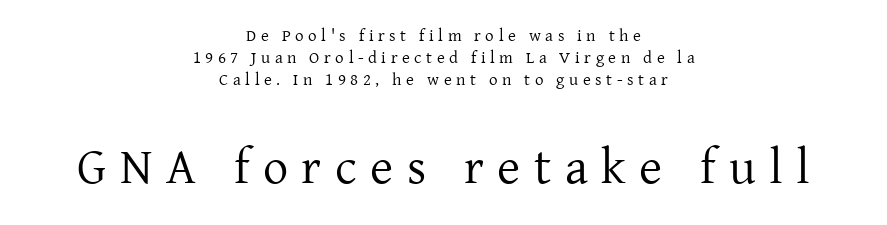
Q: Is the text bold? A: No.
Q: Is the text italic (slanted)? A: No, it is upright.
Q: Is the typeface a serif or a sans-serif typeface? A: Serif.
Q: Is the text underlined? A: No.
Q: How is the paragraph aligned? A: Centered.
Q: Is the spacing between letters normal or unusually wide? A: Unusually wide.
Q: Is the spacing between lines tight, normal or loose? A: Normal.
Q: Which block of text is set in a larger size, the first (top) or the second (bottom)? A: The second (bottom) one.
Q: Width (condensed, normal, or wide)? A: Normal.
Q: Stroke contrast? A: Low.
Q: x-height? A: Medium.
Q: Monospaced? A: No.
